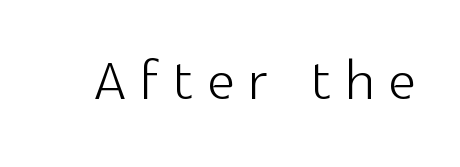
The image shows 76 px light sans-serif type, upright; set not underlined; a medium x-height.
